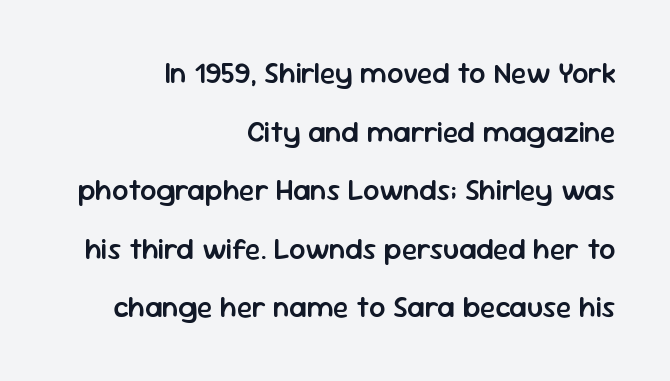
Characters follow at the spacing the type designer built in. Decoration check: the copy has no underline. Think of a printed novel: that variable character pitch is what you see here. Moderately thickened strokes mark this as semibold type. Unlike a traditional serif, this face leaves its strokes unadorned.
